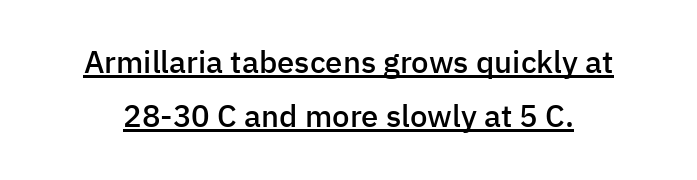
{"serif": "no", "italic": "no", "bold": "semi", "weight": "semibold", "width": "normal", "stroke_contrast": "low", "x_height": "medium", "monospaced": "no", "underline": "yes", "line_spacing_ratio": 1.75, "letter_spacing": "normal", "letter_spacing_em": 0.0, "glyph_px": 31}
